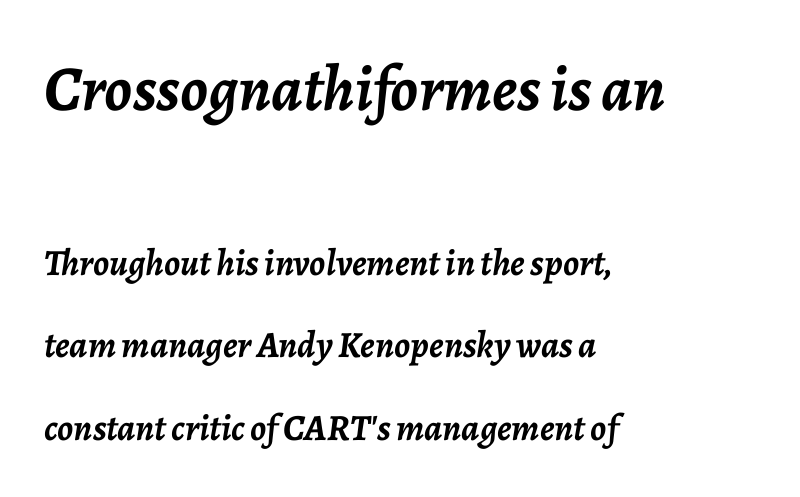
{"italic": "yes", "lean": "right", "slant_degrees": 7, "bold": "yes", "weight": "semibold", "width": "normal", "stroke_contrast": "low", "x_height": "medium", "monospaced": "no", "underline": "no", "align": "left", "line_spacing": "loose", "line_spacing_ratio": 2.22, "letter_spacing": "normal", "letter_spacing_em": 0.0, "larger_block": "first", "size_ratio": 1.73, "glyph_px": 64}
